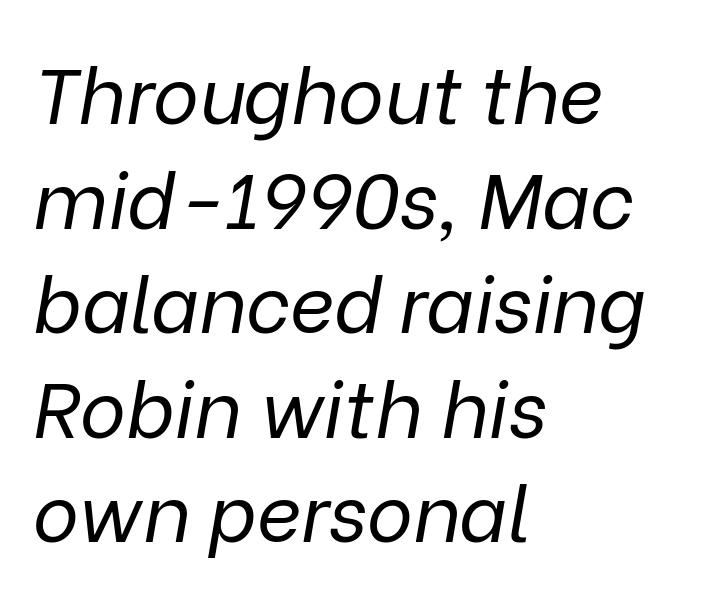
The typesetting does not lean heavy: it is not bold. Does the leading feel generous? No, just average. The type is set solid horizontally, with unmodified tracking. The specimen reads as italic at a glance.
